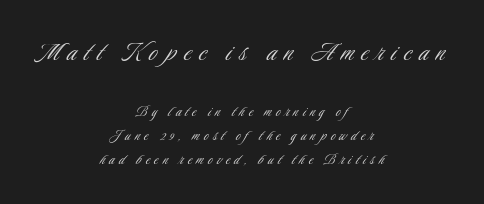
{"serif": "no", "bold": "no", "weight": "light", "width": "condensed", "stroke_contrast": "low", "x_height": "small", "monospaced": "no", "underline": "no", "align": "center", "line_spacing": "normal", "line_spacing_ratio": 1.42, "letter_spacing": "wide", "letter_spacing_em": 0.26, "larger_block": "first", "size_ratio": 1.76, "glyph_px": 30}
